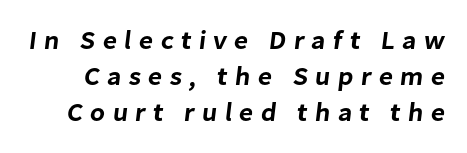
{"underline": "no", "line_spacing": "normal", "line_spacing_ratio": 1.39, "letter_spacing": "wide", "letter_spacing_em": 0.28, "glyph_px": 26}
